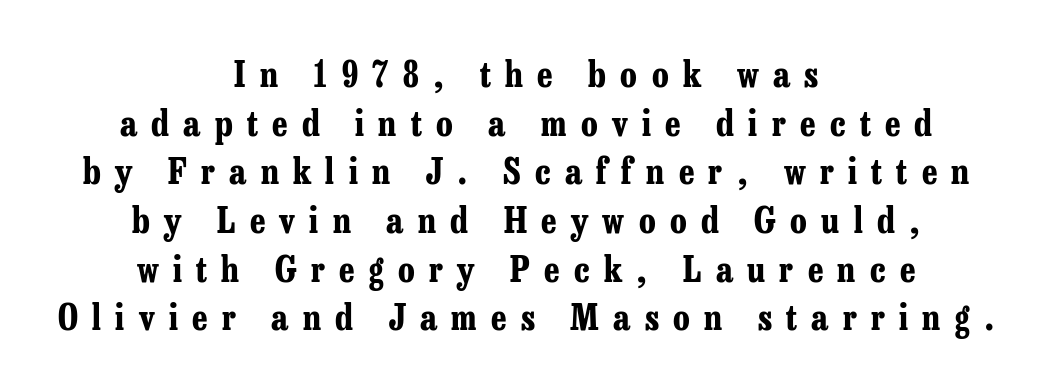
The image shows 35 px bold, condensed serif type, upright; set centered, normal line spacing (1.39x), unusually wide letter spacing (+0.41 em), not underlined; low stroke contrast and a medium x-height.
